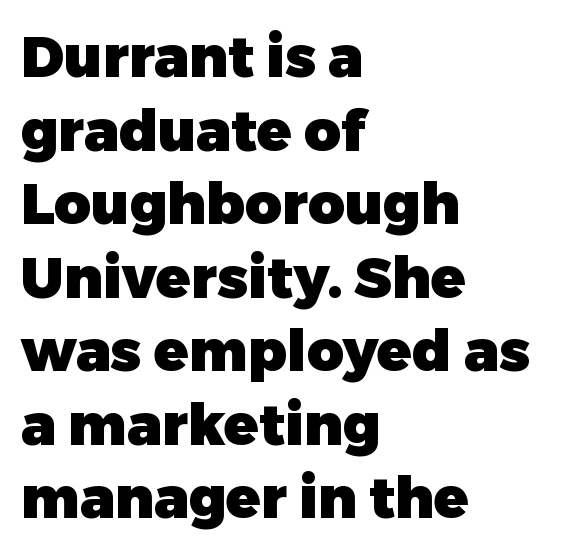
No word sits above an underline. Vertically, the passage feels balanced, rows spaced as you'd expect. Do the characters align in a grid? No, the font is proportional. A student would call this left alignment; a typographer would say flush left, rag right.
